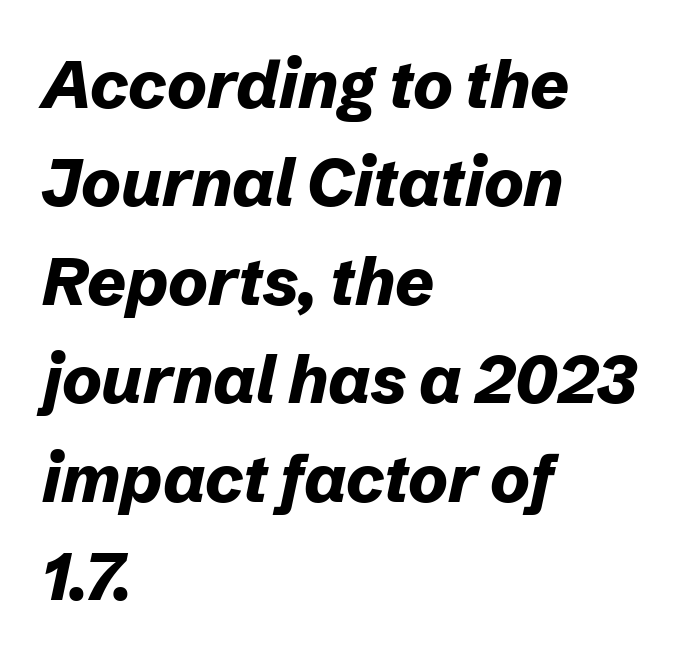
The font is running at its bold setting. Baseline-to-baseline distance is the conventional proportion of letter height. Honestly, there is no underline to notice here at all. You can tell it's italic because the verticals aren't actually vertical. Reading down the block, your eye returns to a fixed left position each line.
